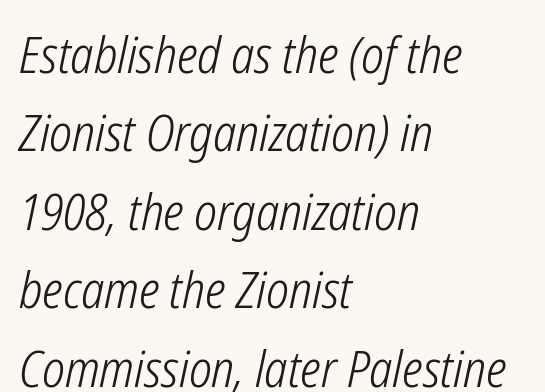
The image shows 50 px light, condensed type, italic (leaning right); set left-aligned, normal line spacing (1.57x), normal letter spacing, not underlined; low stroke contrast and a medium x-height.
